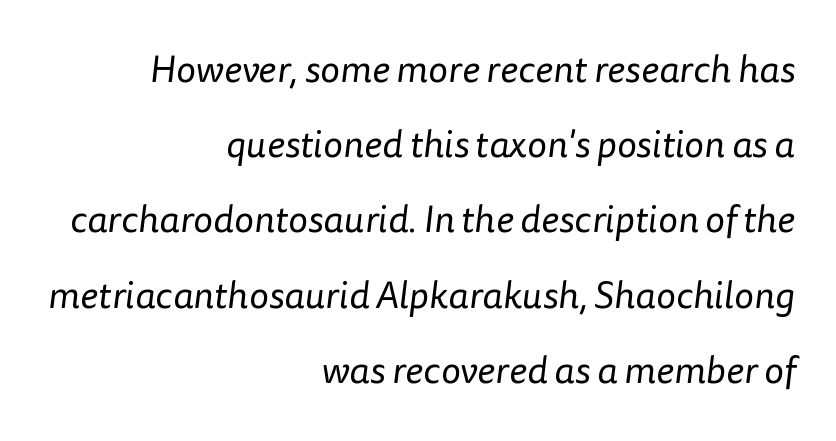
The image shows 38 px regular-weight sans-serif type; set right-aligned, loose line spacing (1.98x), normal letter spacing, not underlined; low stroke contrast and a medium x-height.
